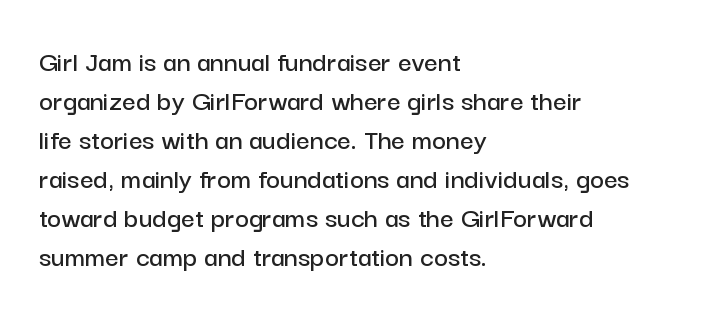
Line spacing here is normal. Words appear dense and cohesive because spacing is normal. Horizontal alignment here is leftward, the default for most running prose. Italic? Not at all — the glyphs are vertical. Classification — sans serif.
